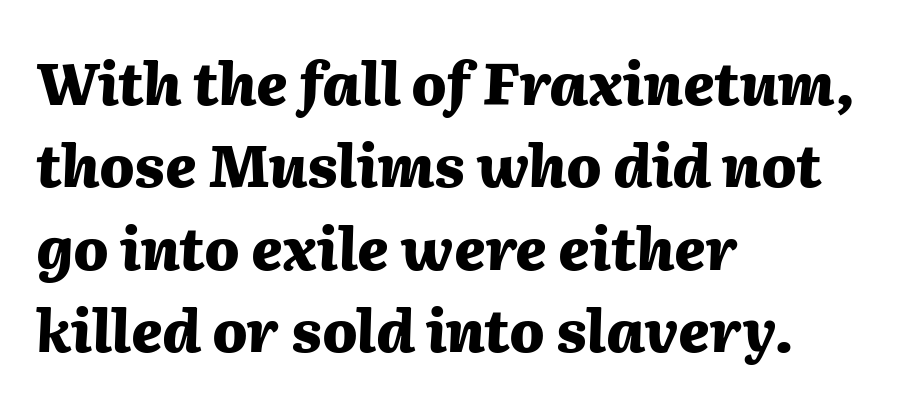
{"italic": "yes", "lean": "right", "slant_degrees": 2, "bold": "yes", "weight": "heavy", "width": "normal", "stroke_contrast": "medium", "x_height": "medium", "monospaced": "no", "underline": "no", "align": "left", "line_spacing": "normal", "line_spacing_ratio": 1.42, "letter_spacing": "normal", "letter_spacing_em": 0.0, "glyph_px": 58}
